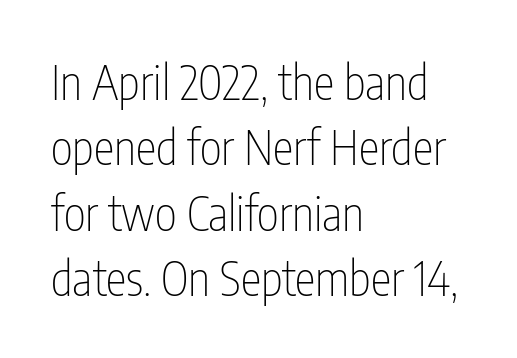
The image shows 47 px thin, condensed sans-serif type, upright; set left-aligned, normal line spacing (1.39x), normal letter spacing, not underlined; low stroke contrast and a medium x-height.
